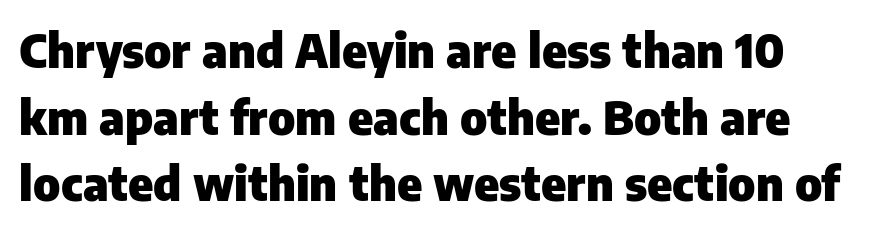
Classification — sans serif. The passage shown stacks its lines at a standard gap. Each letter keeps its own natural width here, so spacing adapts to shape. Compared with an ordinary text face, these strokes are far heavier — a full bold. The area under the type is left untouched. In terms of posture, this sample is upright.
